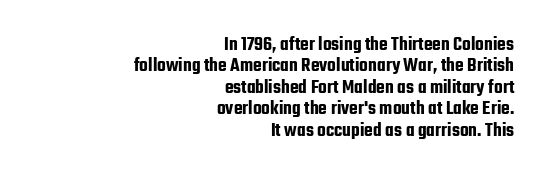
Q: Is the text italic (slanted)? A: No, it is upright.
Q: Is the text underlined? A: No.
Q: How is the paragraph aligned? A: Right-aligned.
Q: Is the spacing between letters normal or unusually wide? A: Normal.
Q: Is the spacing between lines tight, normal or loose? A: Tight.
